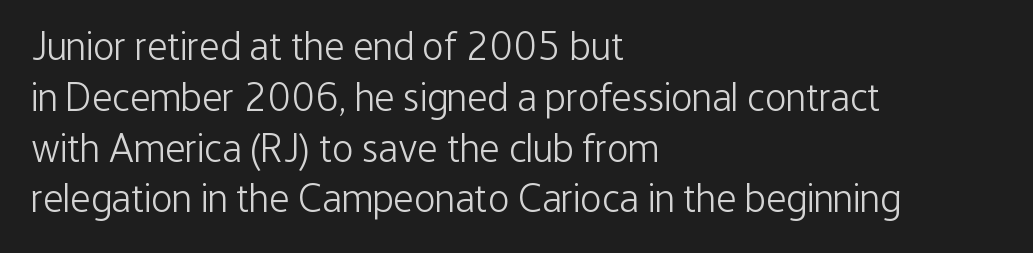
The image shows 40 px light, condensed sans-serif type, upright; set left-aligned, normal line spacing (1.27x), normal letter spacing, not underlined; low stroke contrast and a medium x-height.
